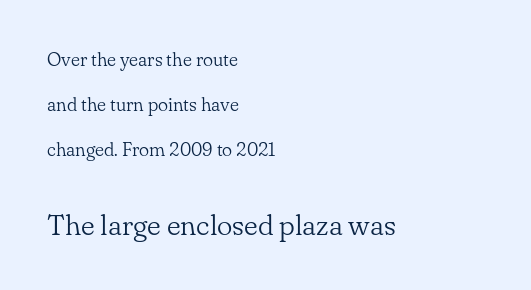
{"serif": "yes", "italic": "no", "bold": "no", "weight": "light", "width": "normal", "stroke_contrast": "low", "x_height": "small", "monospaced": "no", "underline": "no", "align": "left", "line_spacing": "loose", "line_spacing_ratio": 2.38, "letter_spacing": "normal", "letter_spacing_em": 0.0, "larger_block": "second", "size_ratio": 1.53, "glyph_px": 29}
